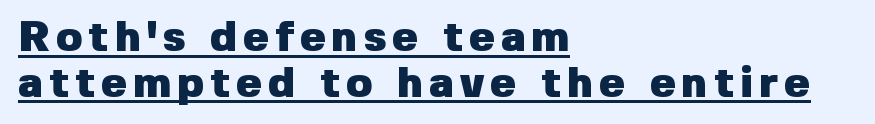
Q: Is the text bold? A: Yes.
Q: Is the text italic (slanted)? A: No, it is upright.
Q: Is the typeface a serif or a sans-serif typeface? A: Sans-serif.
Q: Is the text underlined? A: Yes.
Q: How is the paragraph aligned? A: Left-aligned.
Q: Is the spacing between lines tight, normal or loose? A: Tight.
Q: Width (condensed, normal, or wide)? A: Normal.
Q: Stroke contrast? A: Low.
Q: x-height? A: Medium.
Q: Monospaced? A: No.
